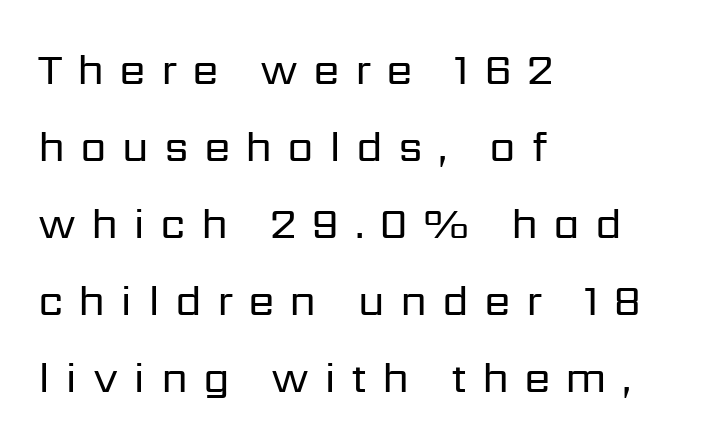
Q: Is the text bold? A: No.
Q: Is the text italic (slanted)? A: No, it is upright.
Q: Is the typeface a serif or a sans-serif typeface? A: Sans-serif.
Q: Is the text underlined? A: No.
Q: How is the paragraph aligned? A: Left-aligned.
Q: Is the spacing between letters normal or unusually wide? A: Unusually wide.
Q: Width (condensed, normal, or wide)? A: Normal.
Q: Stroke contrast? A: Low.
Q: x-height? A: Medium.
Q: Monospaced? A: No.
